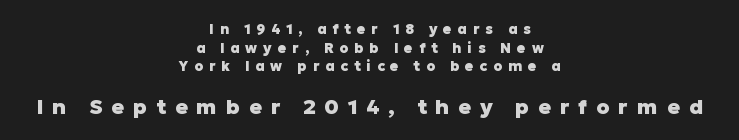
Each row of text sits above clean, open space. The lettering stays uniformly vertical, giving the passage a roman look. Casual observation: everything's sitting right in the middle. Heavy, bold letterforms. Substantial extra tracking has been applied to these lines.
